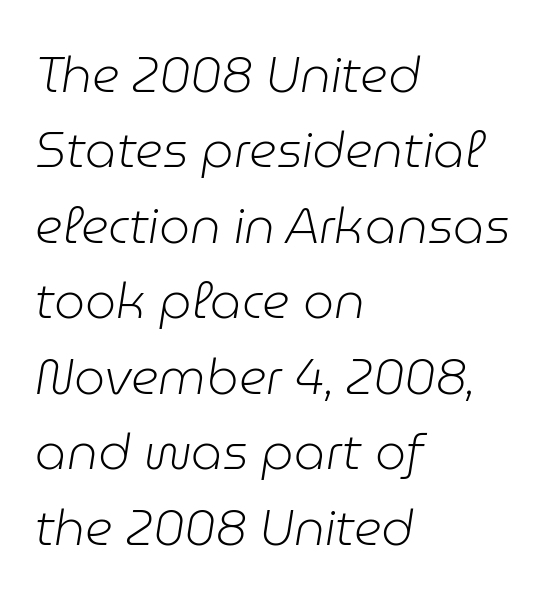
{"italic": "yes", "lean": "right", "slant_degrees": 9, "bold": "no", "weight": "light", "width": "normal", "stroke_contrast": "low", "x_height": "medium", "monospaced": "no", "underline": "no", "align": "left", "line_spacing": "normal", "line_spacing_ratio": 1.54, "letter_spacing": "normal", "letter_spacing_em": 0.0, "glyph_px": 49}
